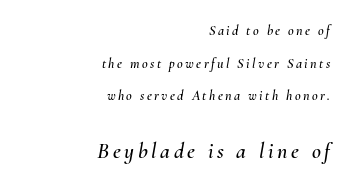
Q: Is the text italic (slanted)? A: Yes, it leans right by about 10 degrees.
Q: Is the text underlined? A: No.
Q: How is the paragraph aligned? A: Right-aligned.
Q: Is the spacing between lines tight, normal or loose? A: Loose.
Q: Which block of text is set in a larger size, the first (top) or the second (bottom)? A: The second (bottom) one.
